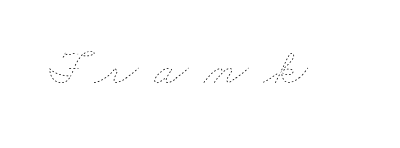
Q: Is the text bold? A: No.
Q: Is the text underlined? A: No.
Q: Is the spacing between letters normal or unusually wide? A: Unusually wide.
Q: Width (condensed, normal, or wide)? A: Wide.
Q: Stroke contrast? A: Low.
Q: x-height? A: Small.
Q: Monospaced? A: No.
